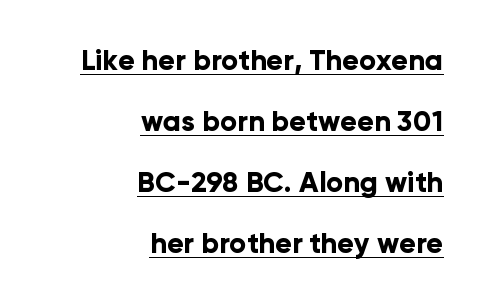
The image shows 28 px bold sans-serif type, upright; set right-aligned, loose line spacing (2.18x), normal letter spacing, underlined; low stroke contrast and a medium x-height.
